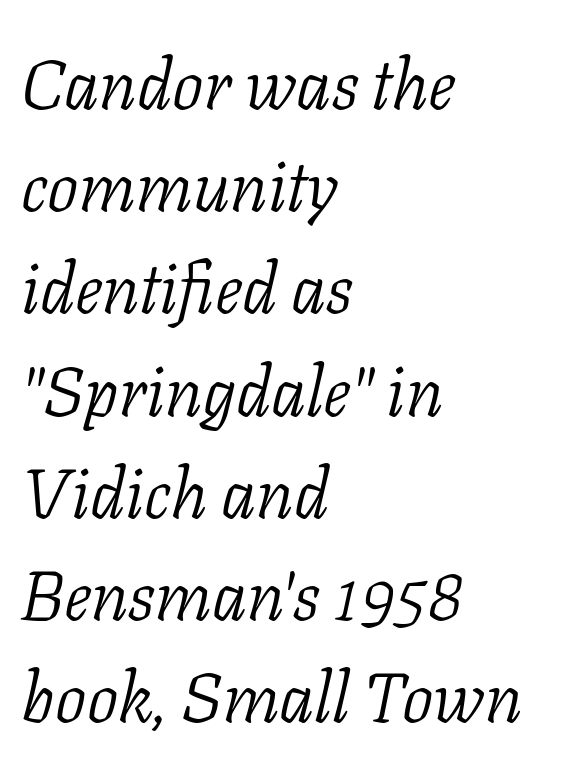
Q: Is the text bold? A: No.
Q: Is the text italic (slanted)? A: Yes, it leans right by about 11 degrees.
Q: Is the typeface a serif or a sans-serif typeface? A: Serif.
Q: Is the text underlined? A: No.
Q: How is the paragraph aligned? A: Left-aligned.
Q: Is the spacing between letters normal or unusually wide? A: Normal.
Q: Is the spacing between lines tight, normal or loose? A: Normal.
Q: Width (condensed, normal, or wide)? A: Normal.
Q: Stroke contrast? A: Low.
Q: x-height? A: Medium.
Q: Monospaced? A: No.
